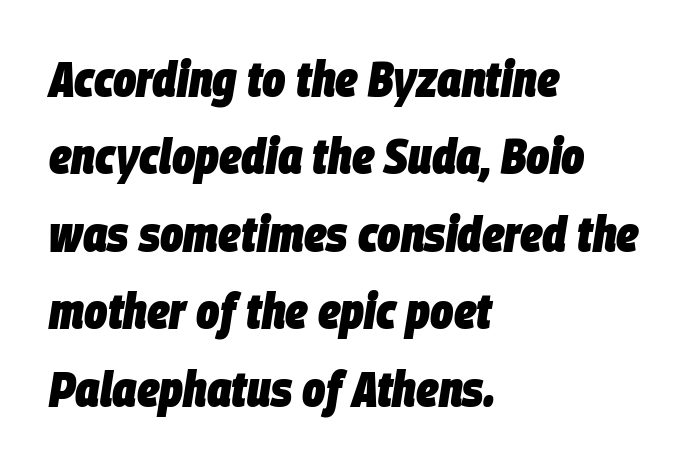
The image shows 49 px heavy, condensed type, italic (leaning right); set left-aligned, normal line spacing (1.58x), normal letter spacing, not underlined; low stroke contrast and a large x-height.
